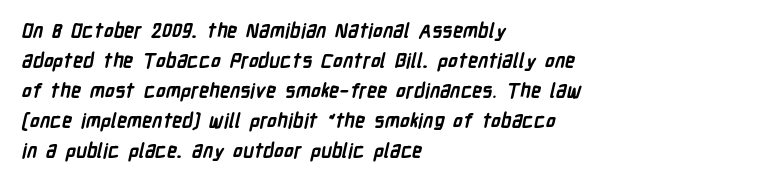
{"bold": "yes", "underline": "no", "align": "left", "line_spacing": "normal", "line_spacing_ratio": 1.5, "letter_spacing": "normal", "letter_spacing_em": 0.0, "glyph_px": 20}
